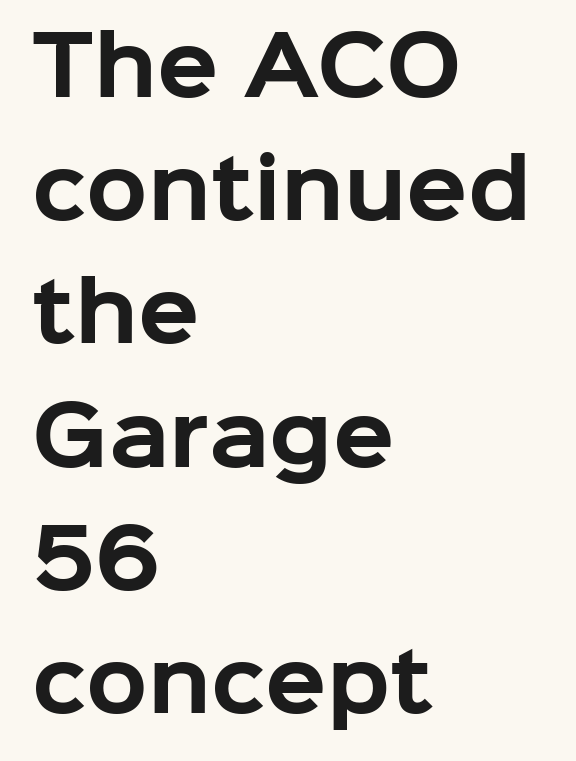
How would I describe the line gaps? Plain and ordinary. Characters follow at the spacing the type designer built in. Spacing verdict: proportional, widths tailored to each character. Every character sits straight up, as roman type does. Serifs: no, the terminals of the letterforms are clean. Does the copy run flush right? No — it runs flush left.
